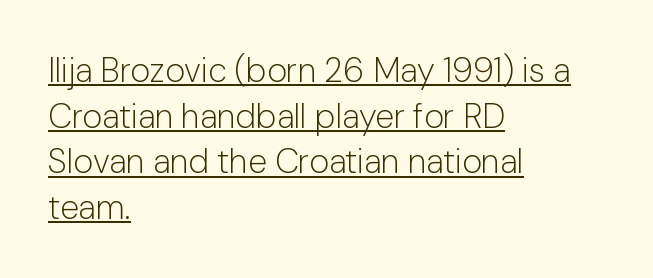
Q: Is the text bold? A: No.
Q: Is the text italic (slanted)? A: No, it is upright.
Q: Is the typeface a serif or a sans-serif typeface? A: Sans-serif.
Q: Is the text underlined? A: Yes.
Q: How is the paragraph aligned? A: Left-aligned.
Q: Is the spacing between letters normal or unusually wide? A: Normal.
Q: Is the spacing between lines tight, normal or loose? A: Normal.
Q: Width (condensed, normal, or wide)? A: Normal.
Q: Stroke contrast? A: Low.
Q: x-height? A: Medium.
Q: Monospaced? A: No.
